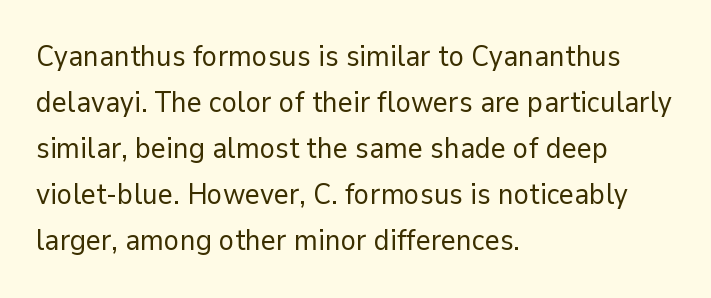
The image shows 29 px regular-weight sans-serif type, upright; set left-aligned, normal line spacing (1.59x), normal letter spacing, not underlined; low stroke contrast and a medium x-height.
